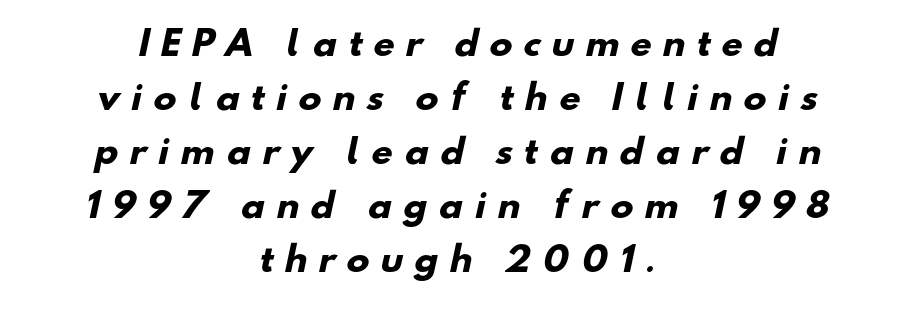
The image shows 34 px heavy sans-serif type; set centered, normal line spacing (1.59x), unusually wide letter spacing (+0.34 em), not underlined; low stroke contrast and a small x-height.
